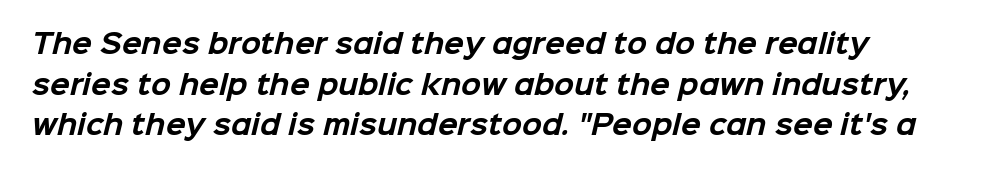
The image shows 26 px bold type; set normal line spacing (1.56x), normal letter spacing, not underlined.
